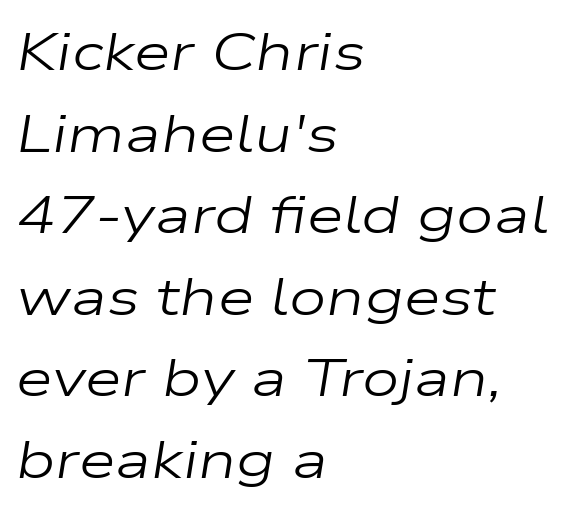
The typesetting does not lean heavy: it is not bold. Each letter keeps its own natural width here, so spacing adapts to shape. The text carries the slant typical of an italic or oblique font. Words appear dense and cohesive because spacing is normal. Where is the straight margin? On the left.
